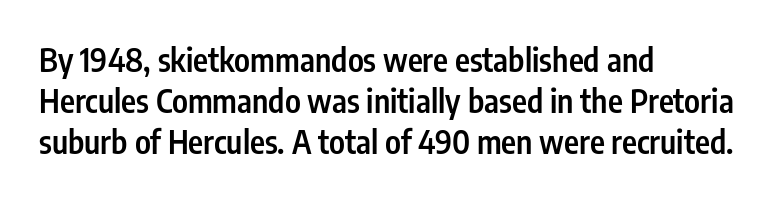
{"serif": "no", "italic": "no", "bold": "semi", "weight": "semibold", "width": "condensed", "stroke_contrast": "low", "x_height": "medium", "monospaced": "no", "underline": "no", "align": "left", "line_spacing": "normal", "line_spacing_ratio": 1.28, "letter_spacing": "normal", "letter_spacing_em": 0.0, "glyph_px": 32}
